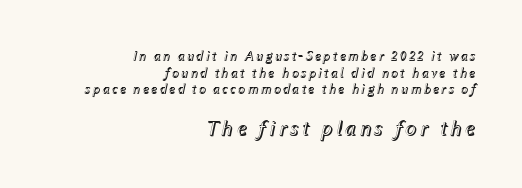
The image shows 22 px text type, italic (leaning right); set right-aligned, line spacing 1.19x, not underlined; the second (bottom) block is 1.57x larger.
